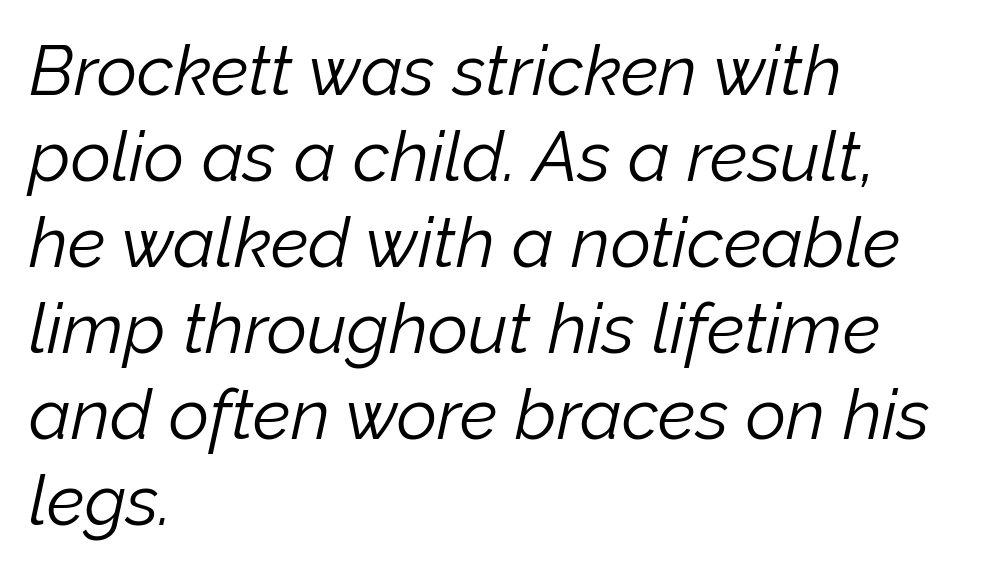
{"italic": "yes", "lean": "right", "slant_degrees": 12, "bold": "no", "weight": "light", "width": "normal", "stroke_contrast": "low", "x_height": "medium", "monospaced": "no", "underline": "no", "align": "left", "line_spacing_ratio": 1.23, "letter_spacing": "normal", "letter_spacing_em": 0.0, "glyph_px": 70}
